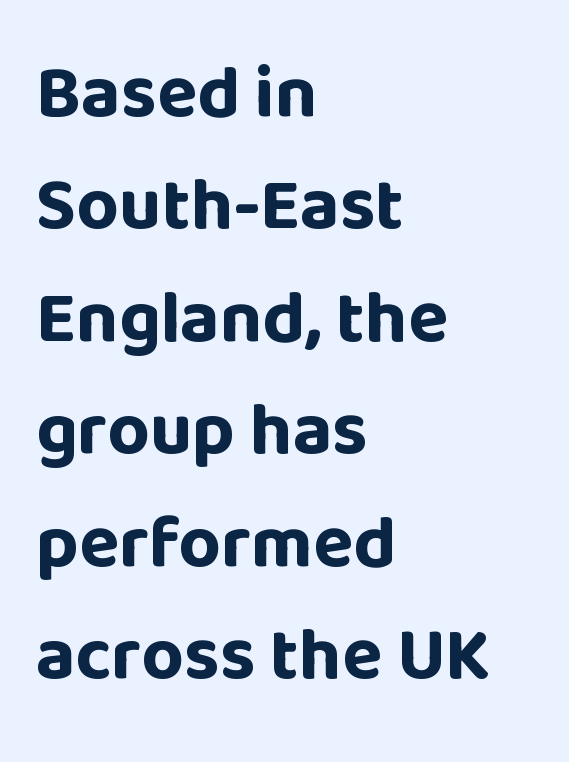
{"serif": "no", "italic": "no", "bold": "yes", "weight": "bold", "width": "normal", "stroke_contrast": "low", "x_height": "large", "monospaced": "no", "underline": "no", "align": "left", "line_spacing": "normal", "line_spacing_ratio": 1.52, "letter_spacing": "normal", "letter_spacing_em": 0.0, "glyph_px": 74}
